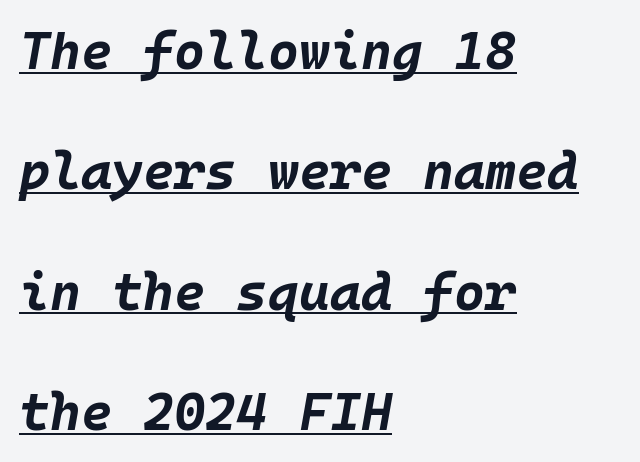
The image shows 53 px bold type, italic (leaning right), monospaced; set left-aligned, loose line spacing (2.27x), normal letter spacing, underlined; low stroke contrast and a large x-height.
